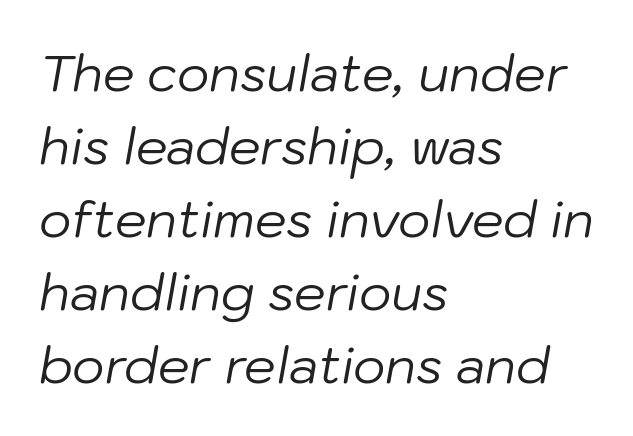
{"italic": "yes", "lean": "right", "slant_degrees": 10, "bold": "no", "weight": "regular", "width": "normal", "stroke_contrast": "low", "x_height": "medium", "monospaced": "no", "underline": "no", "align": "left", "line_spacing": "normal", "line_spacing_ratio": 1.46, "letter_spacing": "normal", "letter_spacing_em": 0.0, "glyph_px": 50}
